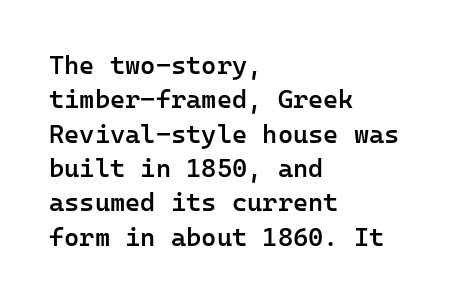
{"italic": "no", "bold": "semi", "underline": "no", "align": "left", "line_spacing": "normal", "line_spacing_ratio": 1.32, "letter_spacing": "normal", "letter_spacing_em": 0.0, "glyph_px": 26}
